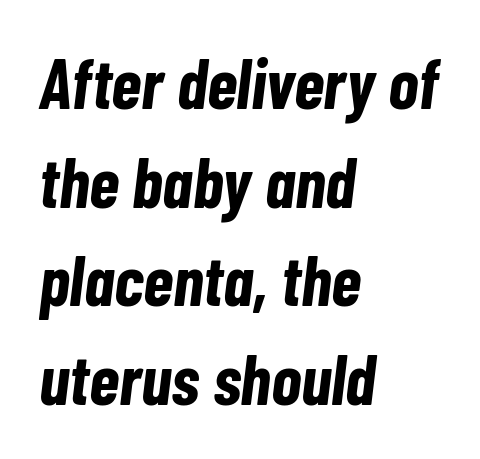
The image shows 70 px bold, condensed type, italic (leaning right); set left-aligned, normal line spacing (1.41x), normal letter spacing, not underlined; low stroke contrast and a medium x-height.
